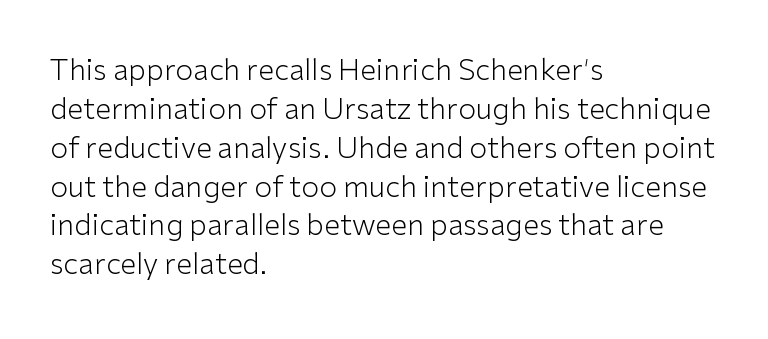
In terms of letterform style, serifs are entirely absent. Is the type heavy? It reads as light-to-regular instead. Italic: no, the glyphs are upright roman. How are the letters spaced? Ordinarily, with no added tracking. The designer left line spacing at the default. The foot of each line stays bare and open.
